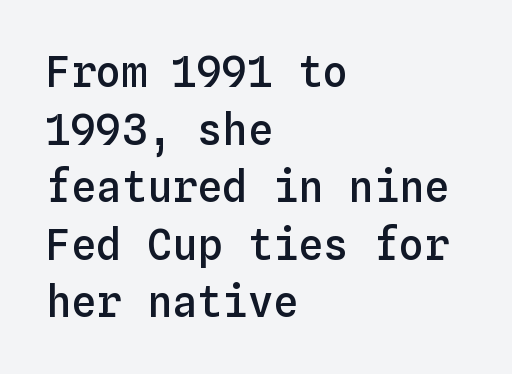
{"italic": "no", "bold": "semi", "weight": "semibold", "width": "normal", "stroke_contrast": "low", "x_height": "medium", "monospaced": "yes", "underline": "no", "align": "left", "line_spacing": "normal", "line_spacing_ratio": 1.37, "letter_spacing": "normal", "letter_spacing_em": 0.0, "glyph_px": 42}
